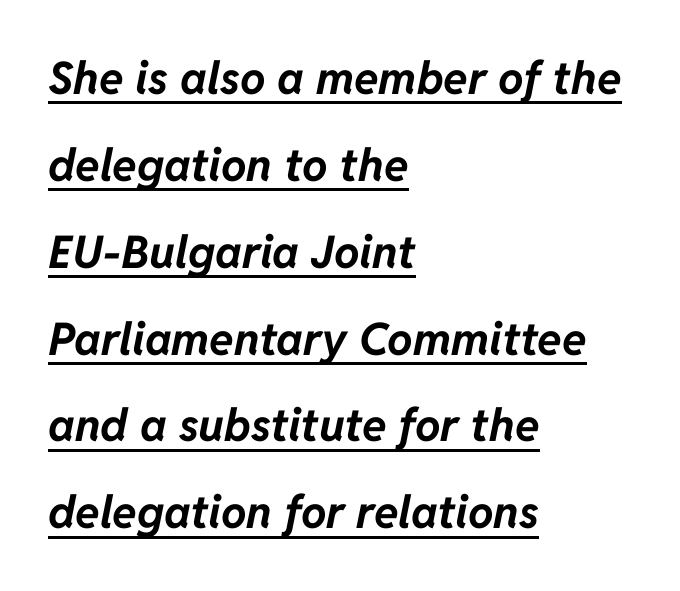
This rendering uses left alignment, leaving the right contour irregular. The letters sit at their default tracking, neither squeezed nor spread. Notice how the stems are inclined rather than vertical — that's the hallmark of italics. Every word sits above its own underline. The strokes are fattened all the way to bold.
